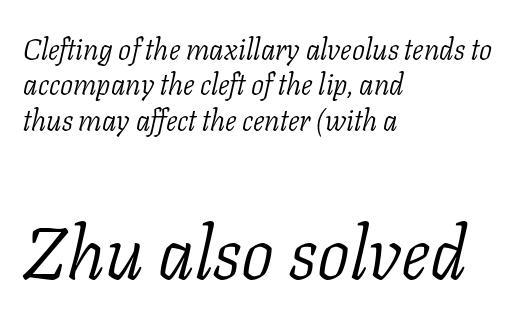
Q: Is the text bold? A: No.
Q: Is the text italic (slanted)? A: Yes, it leans right by about 11 degrees.
Q: Is the typeface a serif or a sans-serif typeface? A: Serif.
Q: Is the text underlined? A: No.
Q: How is the paragraph aligned? A: Left-aligned.
Q: Is the spacing between letters normal or unusually wide? A: Normal.
Q: Which block of text is set in a larger size, the first (top) or the second (bottom)? A: The second (bottom) one.
Q: Width (condensed, normal, or wide)? A: Normal.
Q: Stroke contrast? A: Low.
Q: x-height? A: Medium.
Q: Monospaced? A: No.
